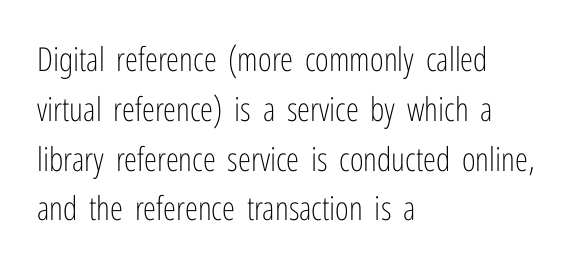
The image shows 33 px light, condensed sans-serif type, upright; set left-aligned, normal line spacing (1.51x), normal letter spacing, not underlined; low stroke contrast and a medium x-height.
